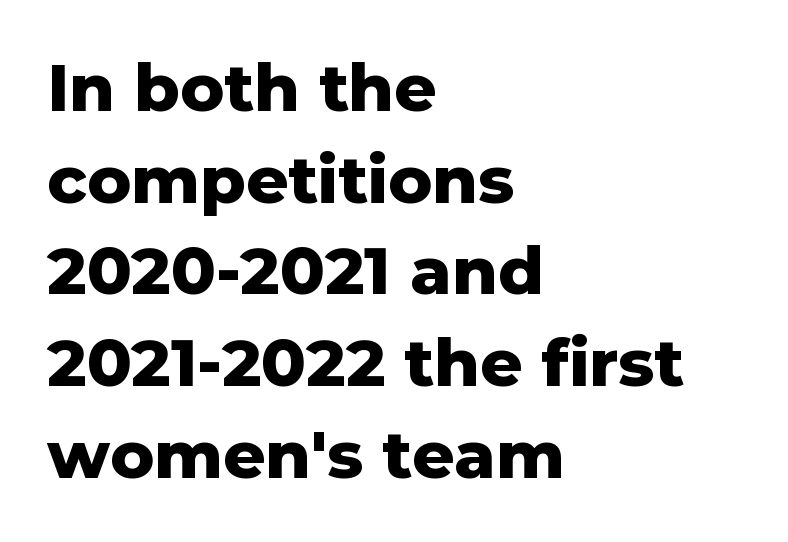
Q: Is the text bold? A: Yes.
Q: Is the text italic (slanted)? A: No, it is upright.
Q: Is the typeface a serif or a sans-serif typeface? A: Sans-serif.
Q: Is the text underlined? A: No.
Q: How is the paragraph aligned? A: Left-aligned.
Q: Is the spacing between letters normal or unusually wide? A: Normal.
Q: Is the spacing between lines tight, normal or loose? A: Normal.
Q: Width (condensed, normal, or wide)? A: Normal.
Q: Stroke contrast? A: Low.
Q: x-height? A: Medium.
Q: Monospaced? A: No.
